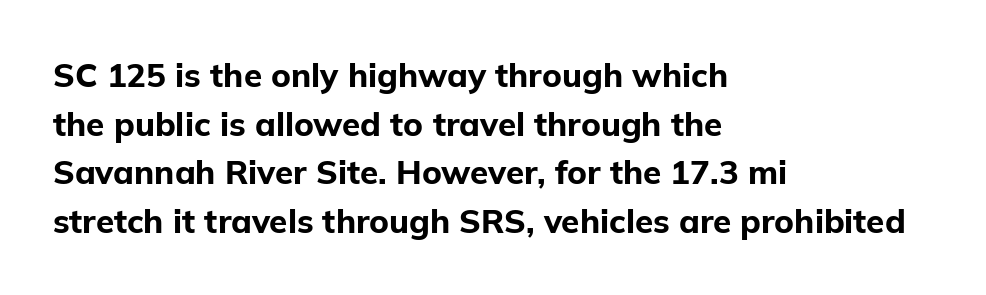
Q: Is the text bold? A: Yes.
Q: Is the text italic (slanted)? A: No, it is upright.
Q: Is the typeface a serif or a sans-serif typeface? A: Sans-serif.
Q: Is the text underlined? A: No.
Q: How is the paragraph aligned? A: Left-aligned.
Q: Is the spacing between letters normal or unusually wide? A: Normal.
Q: Is the spacing between lines tight, normal or loose? A: Normal.
Q: Width (condensed, normal, or wide)? A: Normal.
Q: Stroke contrast? A: Low.
Q: x-height? A: Medium.
Q: Monospaced? A: No.
